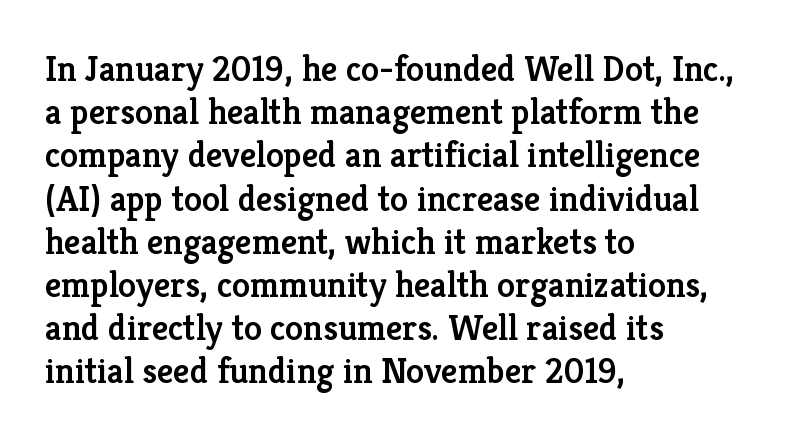
The image shows 36 px semibold serif type, upright; set left-aligned, line spacing 1.2x, normal letter spacing, not underlined; low stroke contrast and a medium x-height.
